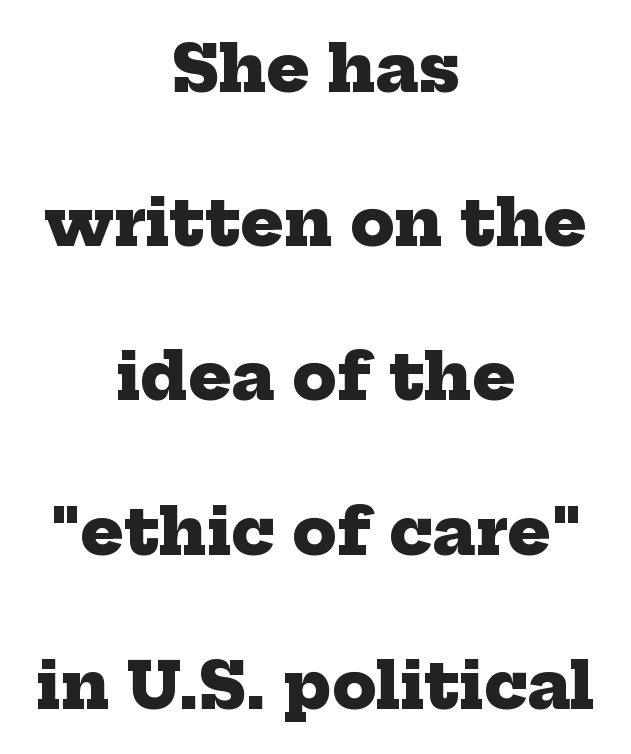
The face used here is seriffed, in the tradition of book romans. How are the letters spaced? Ordinarily, with no added tracking. The zone under the glyphs is completely vacant. The compositor balanced each line on the midline.
